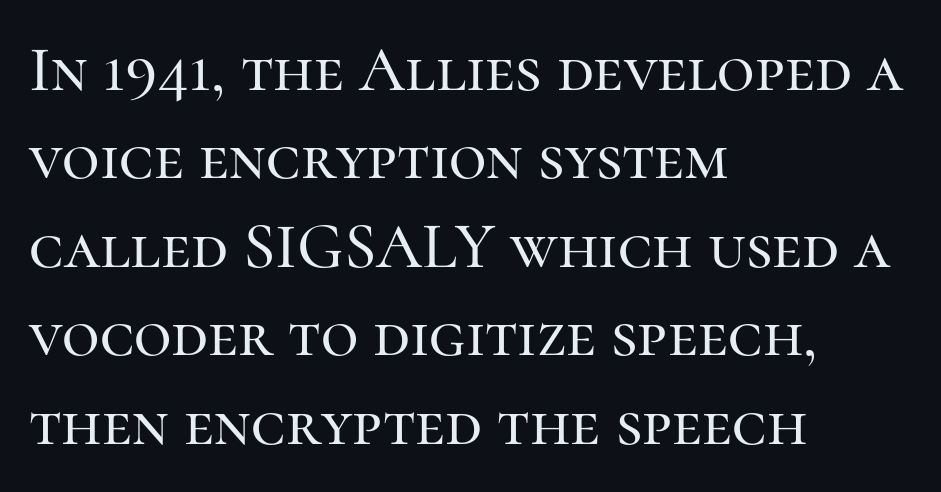
How are the letters spaced? Ordinarily, with no added tracking. If you drew a line through each stem, it would be perfectly vertical. Rows of type keep a routine distance in the vertical direction. The strip under each line holds only bare page. I'd call this a serif setting — the letters wear small feet.
